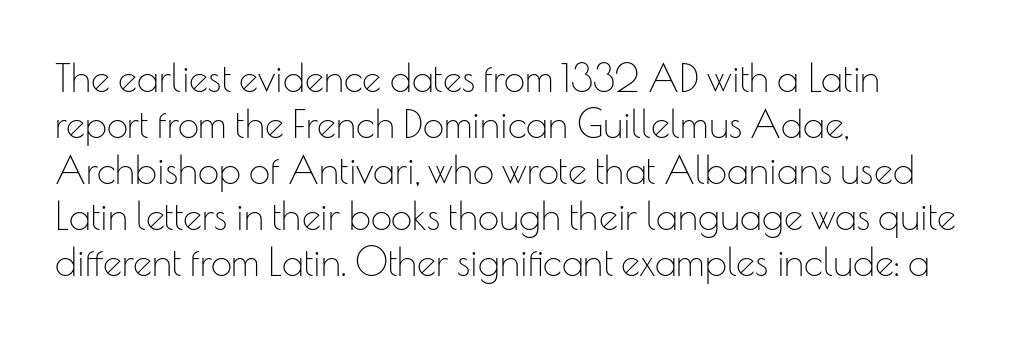
Q: Is the text bold? A: No.
Q: Is the text italic (slanted)? A: No, it is upright.
Q: Is the typeface a serif or a sans-serif typeface? A: Sans-serif.
Q: Is the text underlined? A: No.
Q: How is the paragraph aligned? A: Left-aligned.
Q: Is the spacing between letters normal or unusually wide? A: Normal.
Q: Width (condensed, normal, or wide)? A: Normal.
Q: Stroke contrast? A: Low.
Q: x-height? A: Small.
Q: Monospaced? A: No.
